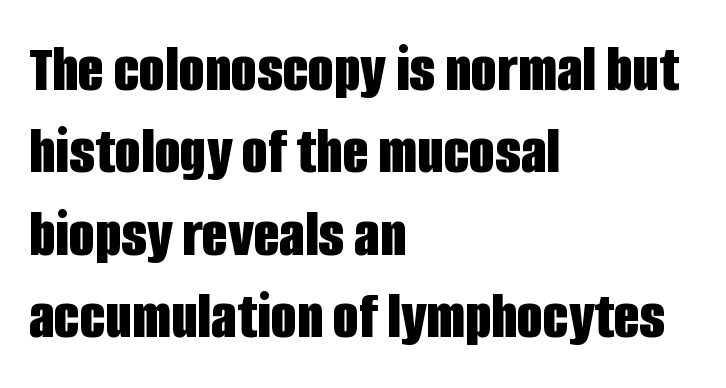
The image shows 67 px bold, condensed sans-serif type, upright; set left-aligned, line spacing 1.23x, normal letter spacing, not underlined; low stroke contrast and a large x-height.
